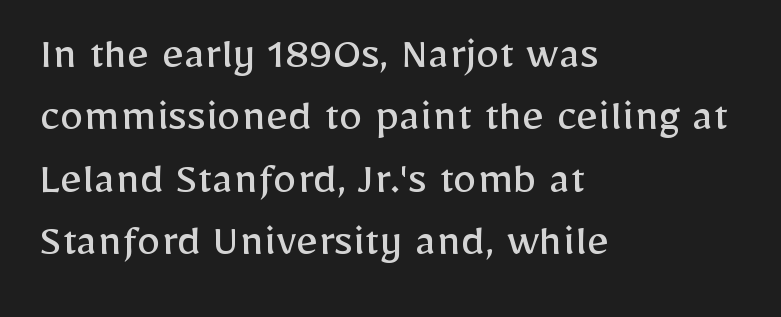
Q: Is the text bold? A: No.
Q: Is the text italic (slanted)? A: No, it is upright.
Q: Is the typeface a serif or a sans-serif typeface? A: Sans-serif.
Q: Is the text underlined? A: No.
Q: How is the paragraph aligned? A: Left-aligned.
Q: Is the spacing between letters normal or unusually wide? A: Normal.
Q: Is the spacing between lines tight, normal or loose? A: Normal.
Q: Width (condensed, normal, or wide)? A: Normal.
Q: Stroke contrast? A: Low.
Q: x-height? A: Medium.
Q: Monospaced? A: No.
